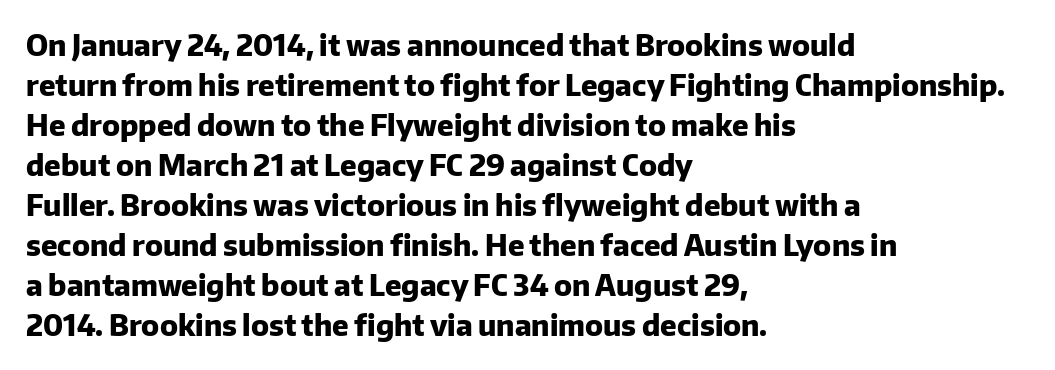
{"serif": "no", "italic": "no", "bold": "yes", "weight": "heavy", "width": "normal", "stroke_contrast": "low", "x_height": "medium", "monospaced": "no", "underline": "no", "align": "left", "line_spacing": "normal", "line_spacing_ratio": 1.38, "letter_spacing": "normal", "letter_spacing_em": 0.0, "glyph_px": 29}
